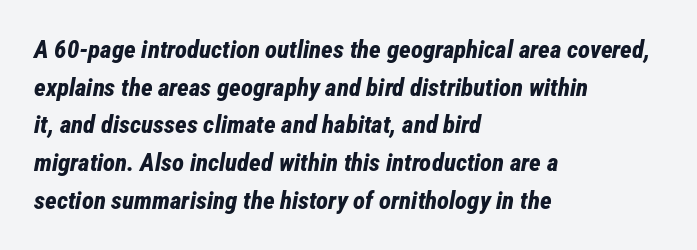
The image shows 25 px bold type, italic (leaning right); set left-aligned, normal line spacing (1.51x), normal letter spacing, not underlined.
